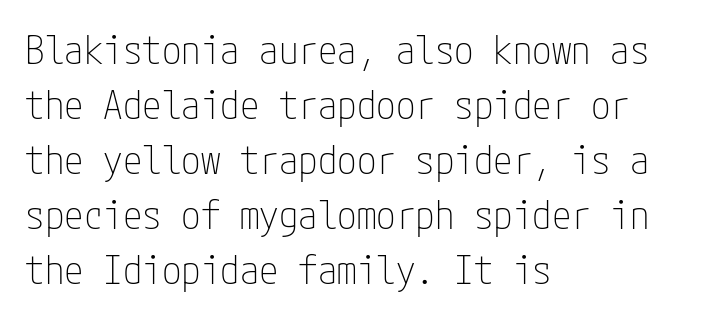
Q: Is the text bold? A: No.
Q: Is the text italic (slanted)? A: No, it is upright.
Q: Is the typeface a serif or a sans-serif typeface? A: Sans-serif.
Q: Is the text underlined? A: No.
Q: How is the paragraph aligned? A: Left-aligned.
Q: Is the spacing between letters normal or unusually wide? A: Normal.
Q: Is the spacing between lines tight, normal or loose? A: Normal.
Q: Width (condensed, normal, or wide)? A: Condensed.
Q: Stroke contrast? A: Low.
Q: x-height? A: Medium.
